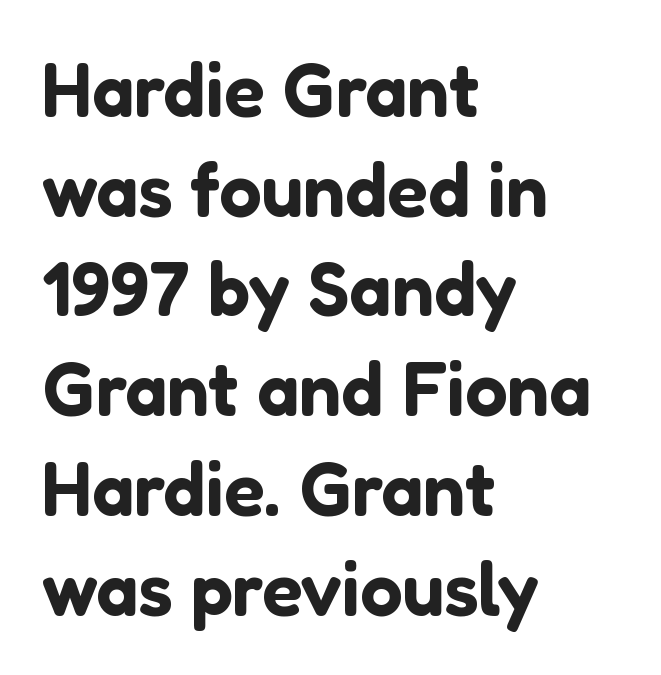
A typesetter would mark this as roman, not italic. Is the block centered? No — it sits flush against the left margin. Interline gaps are of average width in this sample. Look at the tracking — it's just the regular setting, nothing added. Decoration check: the copy has no underline.
